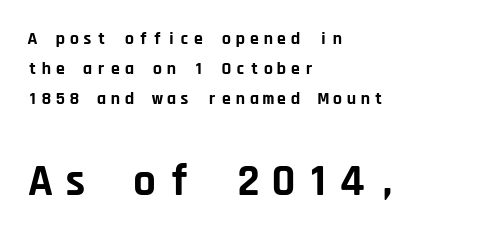
Vertical strokes here are truly vertical. Where is the straight margin? On the left. The passage shown is typed in a monospace face where columns stay perfectly aligned. Baseline-to-baseline distance is the conventional proportion of letter height.
